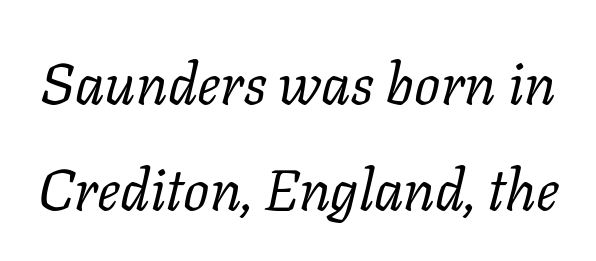
The image shows 58 px regular-weight serif type, italic (leaning right); set line spacing 1.83x, normal letter spacing, not underlined; low stroke contrast and a medium x-height.
